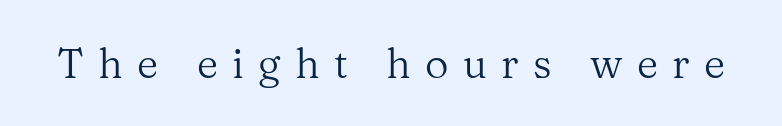
You could only call the tracking loose — the letters float apart. Stems here are at most as thick as an everyday book face. Proportional: the letters do not fall into vertical columns. Underlining? Definitely not there. Notice how the stems are strictly vertical — no italics here.
